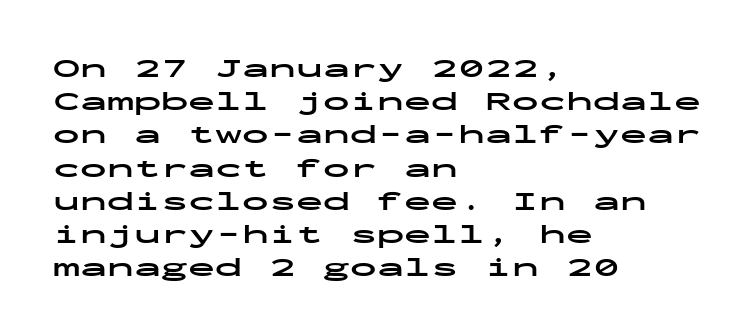
There is no visible air inserted between adjacent glyphs. In terms of weight, the rendering is a true, heavy bold. Visually the block forms a straight wall on the left and a jagged coastline on the right. Lines of text with bare space underneath. If you drew a line through each stem, it would be perfectly vertical.
